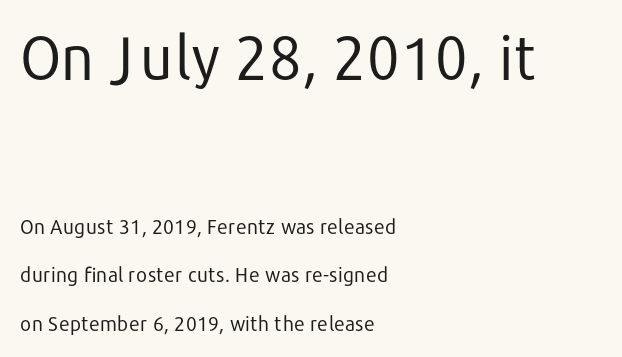
Nobody touched the tracking dial on this one. Each stroke keeps to a modest, everyday thickness or less. Vertical strokes here are truly vertical. Check where the strokes stop: nothing finishes them off — pure sans. The leading is generous, giving the passage an open texture. Varying glyph widths throughout — classic text-font behaviour.
